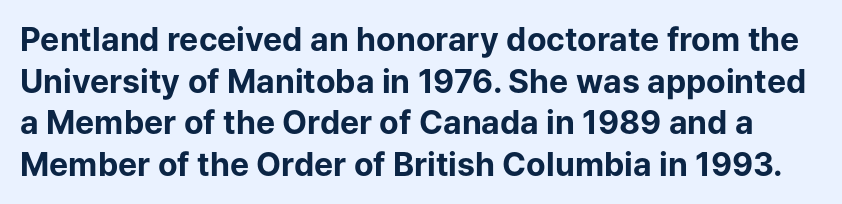
{"serif": "no", "italic": "no", "bold": "yes", "weight": "bold", "width": "normal", "stroke_contrast": "low", "x_height": "medium", "monospaced": "no", "underline": "no", "line_spacing": "normal", "line_spacing_ratio": 1.3, "letter_spacing": "normal", "letter_spacing_em": 0.0, "glyph_px": 32}
